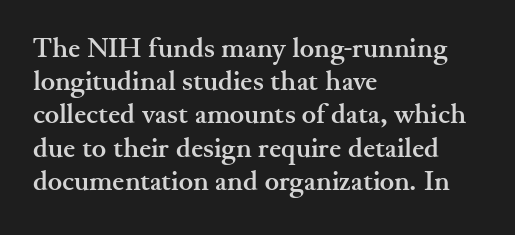
There is no visible air inserted between adjacent glyphs. In terms of weight, the rendering is a true, heavy bold. Visually the block forms a straight wall on the left and a jagged coastline on the right. Lines of text with bare space underneath. If you drew a line through each stem, it would be perfectly vertical.
